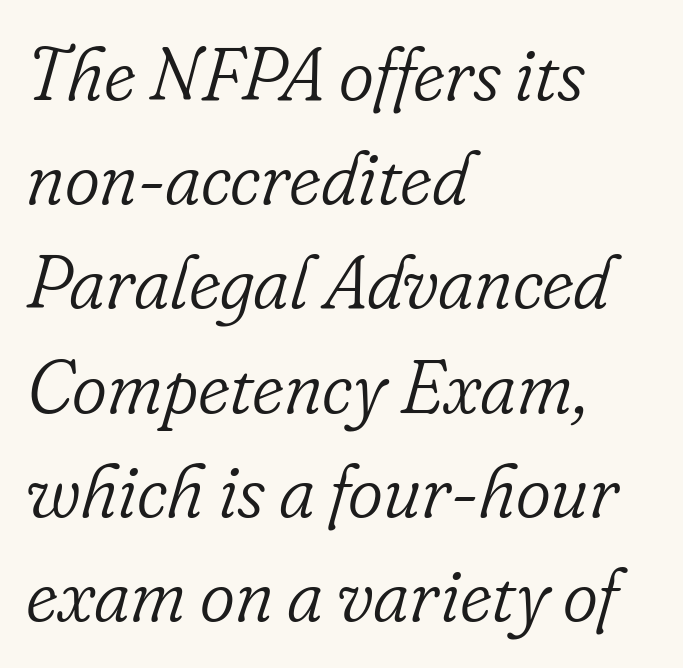
The image shows 75 px light serif type, italic (leaning right); set left-aligned, normal line spacing (1.39x), normal letter spacing, not underlined; low stroke contrast and a small x-height.
